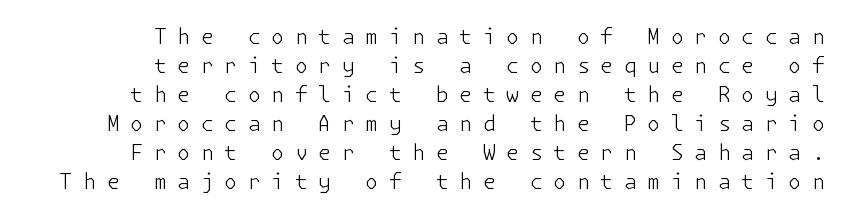
The image shows 21 px text type, upright; set right-aligned, normal line spacing (1.38x), unusually wide letter spacing (+0.5 em), not underlined.
